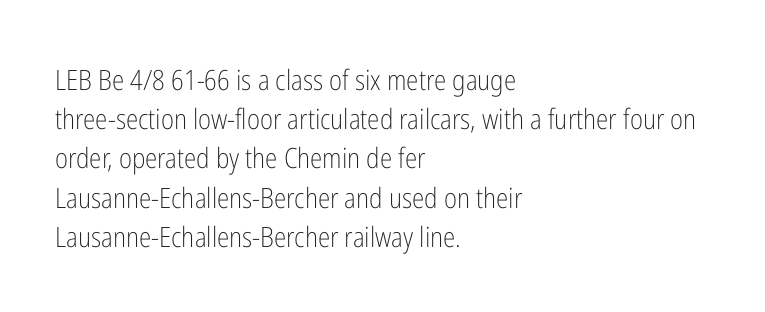
Q: Is the text bold? A: No.
Q: Is the text italic (slanted)? A: No, it is upright.
Q: Is the typeface a serif or a sans-serif typeface? A: Sans-serif.
Q: Is the text underlined? A: No.
Q: How is the paragraph aligned? A: Left-aligned.
Q: Is the spacing between letters normal or unusually wide? A: Normal.
Q: Is the spacing between lines tight, normal or loose? A: Normal.
Q: Width (condensed, normal, or wide)? A: Condensed.
Q: Stroke contrast? A: Low.
Q: x-height? A: Medium.
Q: Monospaced? A: No.
